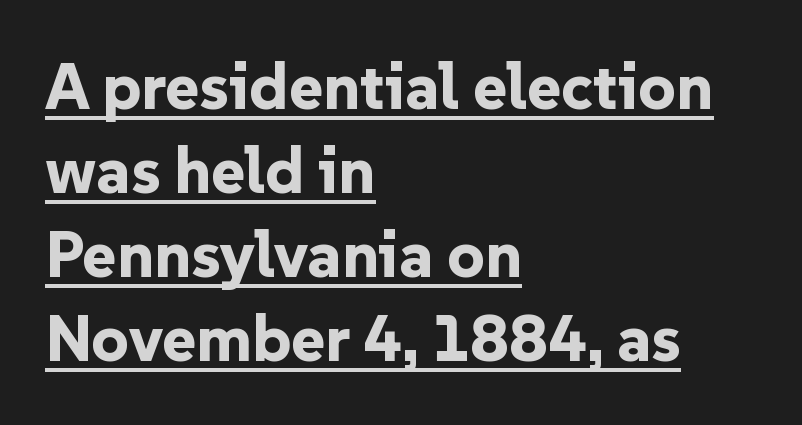
Proportional: the letters do not fall into vertical columns. The letters carry no serifs — their stems end cleanly without finishing strokes. A dark, heavy texture on the line: the type is bold. The lines are quadded left. The type is set solid horizontally, with unmodified tracking.
